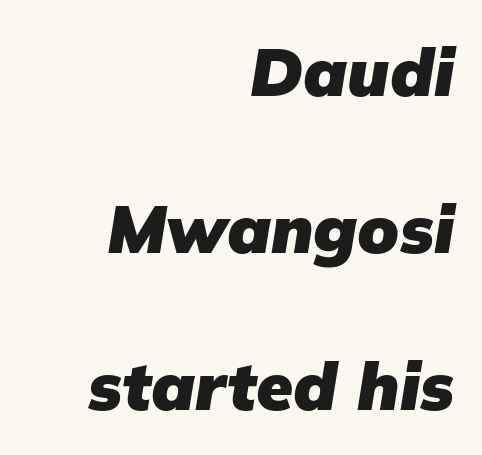
The line-height multiplier appears high, well above default. The foot of each line stays bare and open. I'd call this a sans setting — the letters go barefoot. The lines are quadded right. These lines are rendered in a variable-pitch font. Here the glyphs are tracked normally, forming tight word shapes.
